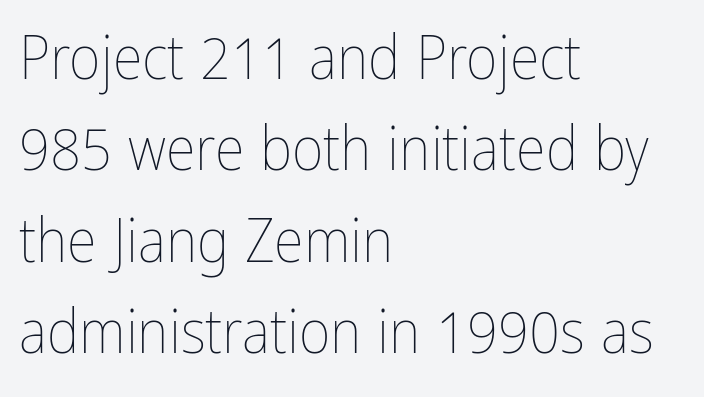
Q: Is the text bold? A: No.
Q: Is the text italic (slanted)? A: No, it is upright.
Q: Is the text underlined? A: No.
Q: How is the paragraph aligned? A: Left-aligned.
Q: Is the spacing between letters normal or unusually wide? A: Normal.
Q: Is the spacing between lines tight, normal or loose? A: Normal.
Q: Width (condensed, normal, or wide)? A: Condensed.
Q: Stroke contrast? A: Low.
Q: x-height? A: Medium.
Q: Monospaced? A: No.
